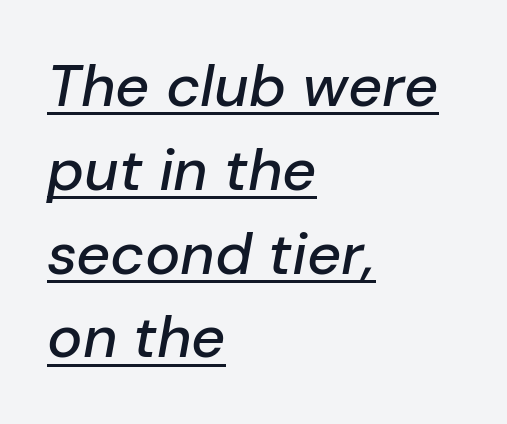
These lines keep a tight, regular rhythm from letter to letter. Does the leading feel generous? No, just average. Casual observation: everything's shoved over to the left. Proportional: the letters do not fall into vertical columns. Does the lettering tilt? It does — this is italic.
